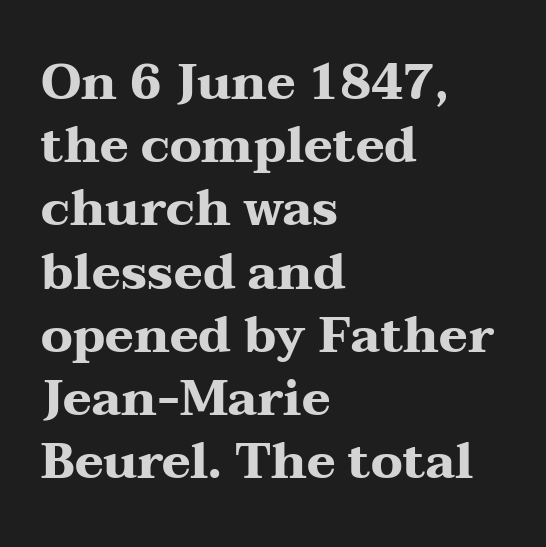
{"serif": "yes", "italic": "no", "bold": "yes", "weight": "heavy", "width": "wide", "stroke_contrast": "medium", "x_height": "medium", "monospaced": "no", "underline": "no", "align": "left", "line_spacing": "normal", "line_spacing_ratio": 1.29, "letter_spacing": "normal", "letter_spacing_em": 0.0, "glyph_px": 49}
